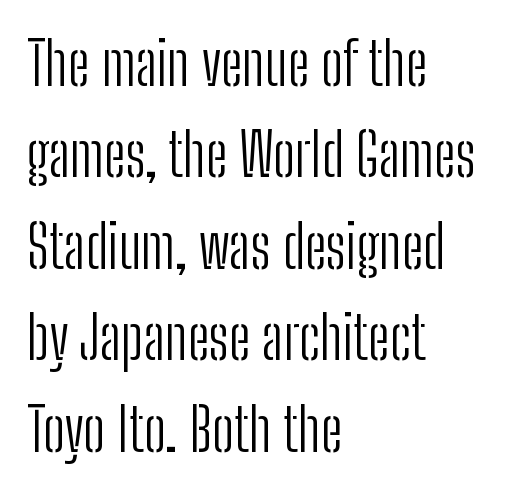
The foot of each line stays bare and open. The specimen reads as upright at a glance. The letters advance in unequal steps, a hallmark of proportional type. Summary of vertical rhythm: regular, with standard interline spacing.
